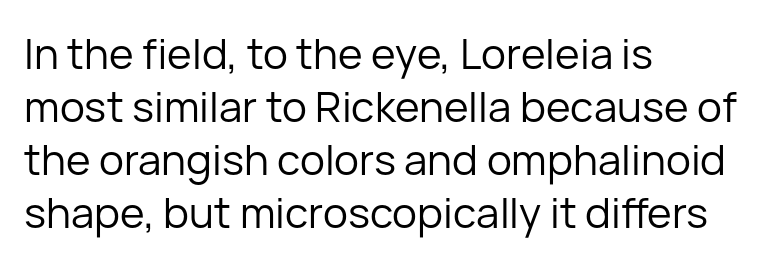
A typesetter would label this face a sans. Weight class: somewhere from thin through regular. Note the varied advance widths — an 'i' is clearly narrower than an 'm'. Vertical strokes here are truly vertical. Lines of text with bare space underneath.
